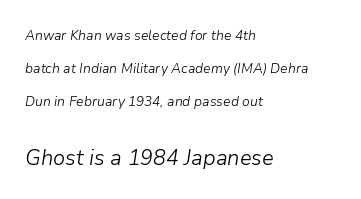
How are the letters spaced? Ordinarily, with no added tracking. Vertical spacing — loose. The font is comparable to plain body text, perhaps lighter. Would a proofreader flag this as italicized? Yes.
